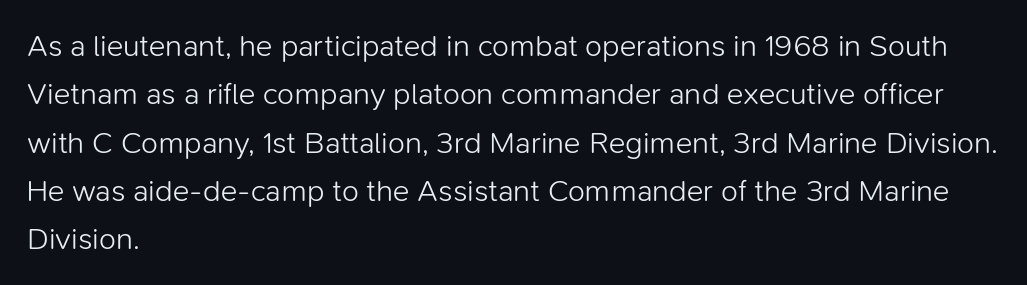
Q: Is the text bold? A: No.
Q: Is the text italic (slanted)? A: No, it is upright.
Q: Is the typeface a serif or a sans-serif typeface? A: Sans-serif.
Q: Is the text underlined? A: No.
Q: How is the paragraph aligned? A: Left-aligned.
Q: Is the spacing between letters normal or unusually wide? A: Normal.
Q: Is the spacing between lines tight, normal or loose? A: Normal.
Q: Width (condensed, normal, or wide)? A: Normal.
Q: Stroke contrast? A: Low.
Q: x-height? A: Medium.
Q: Monospaced? A: No.
